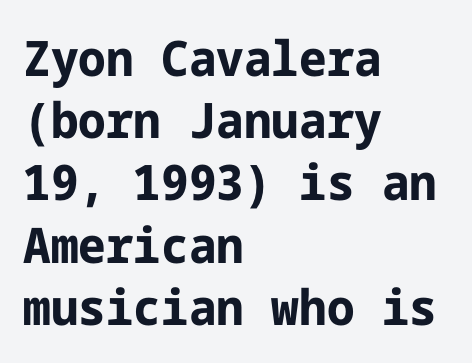
Is there any slant? The stems are plumb. The passage shown is emphatically bold. Each new line begins a customary step beneath the previous one. Rule under the text: the space is simply empty. The passage shown has conventional tracking throughout. Typeset ragged right — the left edge is the straight one.
